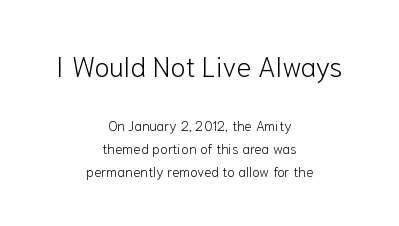
{"serif": "no", "italic": "no", "bold": "no", "weight": "light", "width": "normal", "stroke_contrast": "low", "x_height": "medium", "monospaced": "no", "underline": "no", "align": "center", "line_spacing": "normal", "line_spacing_ratio": 1.65, "letter_spacing": "normal", "letter_spacing_em": 0.0, "larger_block": "first", "size_ratio": 2.0, "glyph_px": 28}
